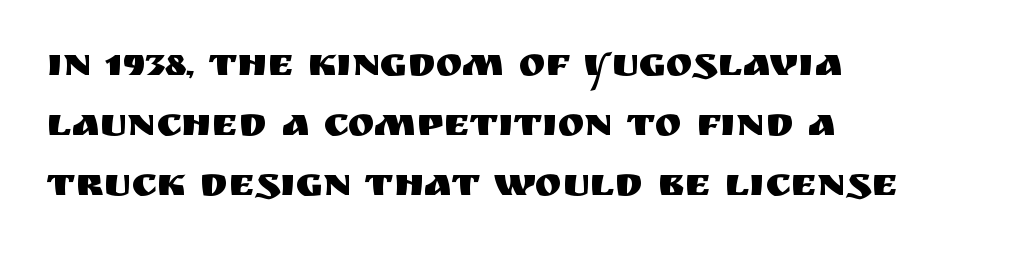
The image shows 40 px sans-serif type, upright; set left-aligned, normal line spacing (1.5x), normal letter spacing, not underlined; medium stroke contrast and a large x-height.
